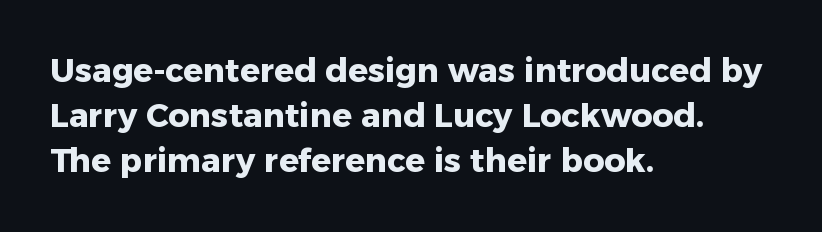
The image shows 33 px heavy sans-serif type, upright; set left-aligned, normal line spacing (1.37x), normal letter spacing, not underlined; low stroke contrast and a medium x-height.
